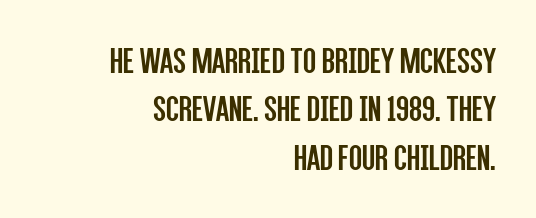
Q: Is the text bold? A: No.
Q: Is the text italic (slanted)? A: No, it is upright.
Q: Is the typeface a serif or a sans-serif typeface? A: Sans-serif.
Q: Is the text underlined? A: No.
Q: How is the paragraph aligned? A: Right-aligned.
Q: Is the spacing between letters normal or unusually wide? A: Normal.
Q: Is the spacing between lines tight, normal or loose? A: Normal.
Q: Width (condensed, normal, or wide)? A: Condensed.
Q: Stroke contrast? A: Low.
Q: x-height? A: Large.
Q: Monospaced? A: No.
